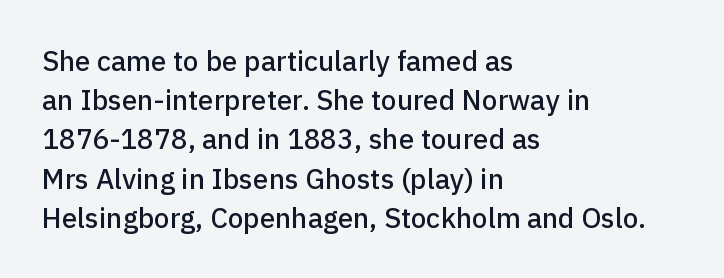
{"serif": "no", "italic": "no", "width": "normal", "stroke_contrast": "low", "x_height": "medium", "monospaced": "no", "underline": "no", "align": "left", "line_spacing": "normal", "line_spacing_ratio": 1.4, "letter_spacing": "normal", "letter_spacing_em": 0.0, "glyph_px": 28}
